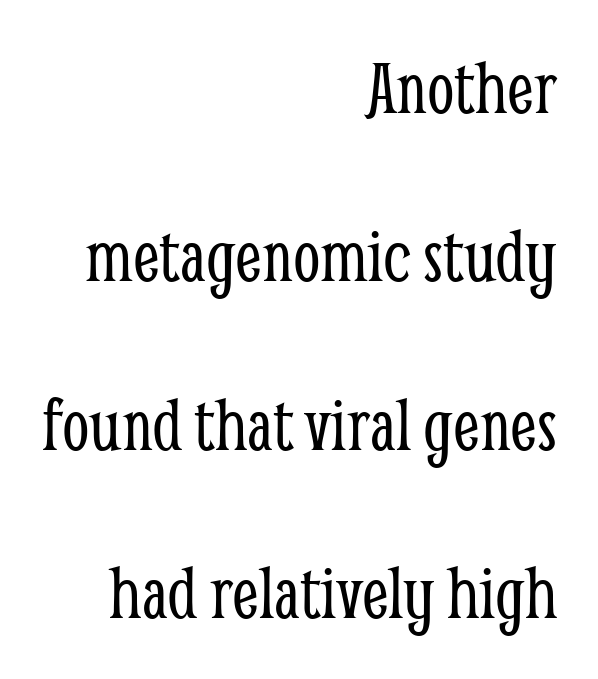
Vertically, the passage feels expansive, rows floating well apart. The letters carry serifs — small finishing strokes at the ends of their stems. The type is set solid horizontally, with unmodified tracking. The passage shown is not bold in any degree.
